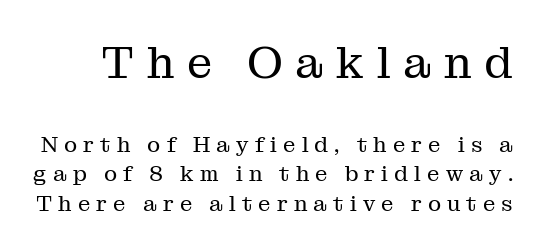
The letters look calm and open, with moderate or lighter stems. Whoever set this chose a conventional vertical rhythm. Check under the words: just untouched page. In terms of letterspacing, this is a distinctly airy, spread setting. Characters remain perfectly vertical along every line. Check where the strokes stop: tiny serifs finish them off.
